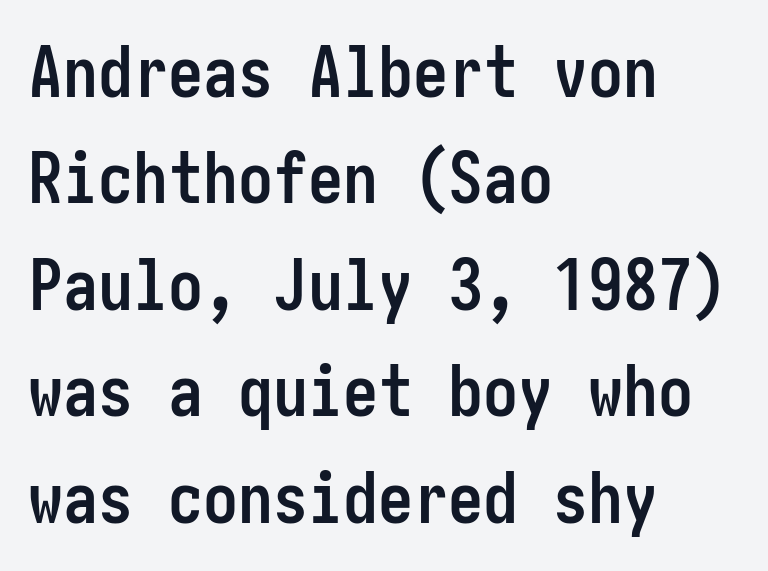
{"serif": "no", "italic": "no", "bold": "yes", "weight": "semibold", "width": "condensed", "stroke_contrast": "low", "x_height": "medium", "underline": "no", "align": "left", "line_spacing": "normal", "line_spacing_ratio": 1.52, "letter_spacing": "normal", "letter_spacing_em": 0.0, "glyph_px": 70}
